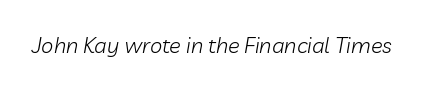
{"italic": "yes", "lean": "right", "slant_degrees": 10, "bold": "no", "underline": "no", "letter_spacing": "normal", "letter_spacing_em": 0.0, "glyph_px": 22}
